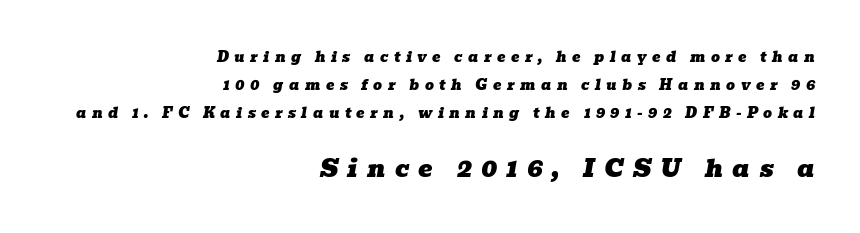
{"italic": "yes", "lean": "right", "slant_degrees": 10, "underline": "no", "align": "right", "line_spacing": "loose", "line_spacing_ratio": 2.01, "letter_spacing": "wide", "letter_spacing_em": 0.39, "larger_block": "second", "size_ratio": 1.71, "glyph_px": 24}
